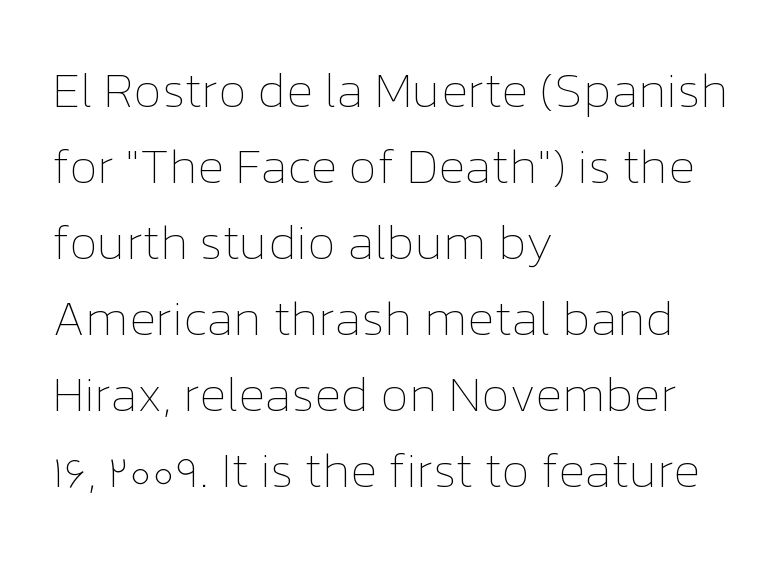
{"italic": "no", "bold": "no", "weight": "thin", "width": "normal", "stroke_contrast": "low", "x_height": "medium", "monospaced": "no", "underline": "no", "align": "left", "line_spacing": "normal", "line_spacing_ratio": 1.55, "letter_spacing": "normal", "letter_spacing_em": 0.0, "glyph_px": 49}
